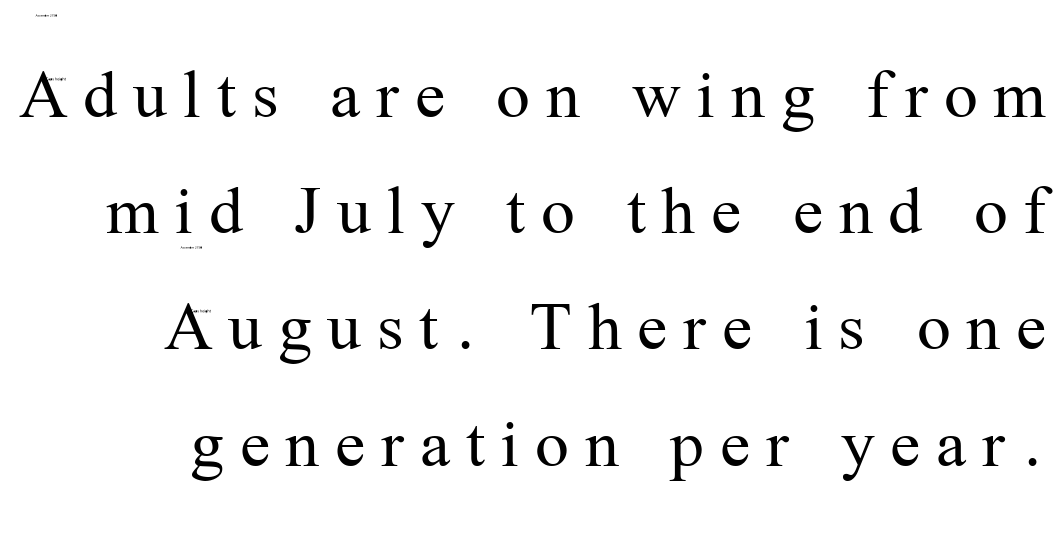
The image shows 75 px regular-weight serif type, upright; set normal line spacing (1.55x), unusually wide letter spacing (+0.21 em), not underlined; medium stroke contrast and a medium x-height.
